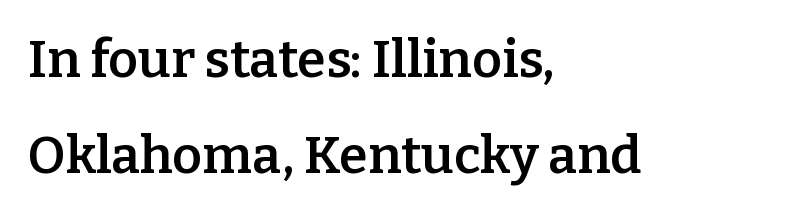
The image shows 52 px semibold serif type, upright; set left-aligned, line spacing 1.85x, normal letter spacing, not underlined; low stroke contrast and a medium x-height.
